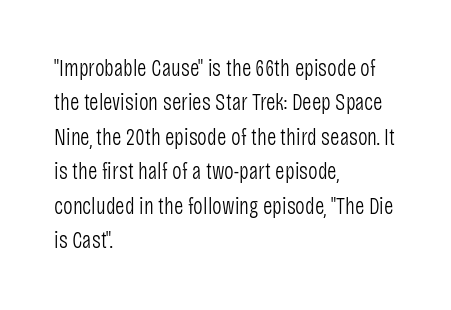
Q: Is the text bold? A: No.
Q: Is the text italic (slanted)? A: No, it is upright.
Q: Is the text underlined? A: No.
Q: How is the paragraph aligned? A: Left-aligned.
Q: Is the spacing between letters normal or unusually wide? A: Normal.
Q: Is the spacing between lines tight, normal or loose? A: Normal.
